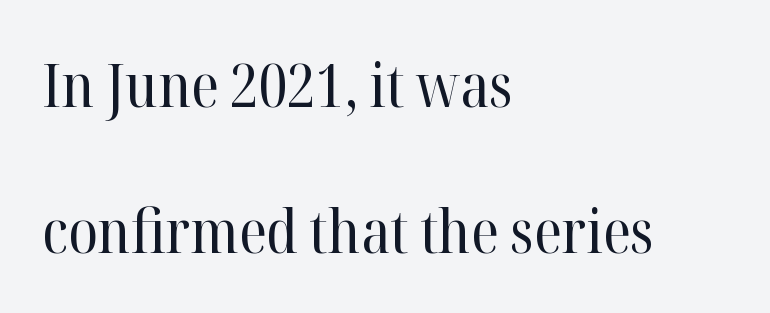
{"serif": "yes", "italic": "no", "bold": "no", "weight": "regular", "width": "normal", "stroke_contrast": "high", "x_height": "medium", "monospaced": "no", "underline": "no", "align": "left", "line_spacing": "loose", "line_spacing_ratio": 2.43, "letter_spacing": "normal", "letter_spacing_em": 0.0, "glyph_px": 60}
